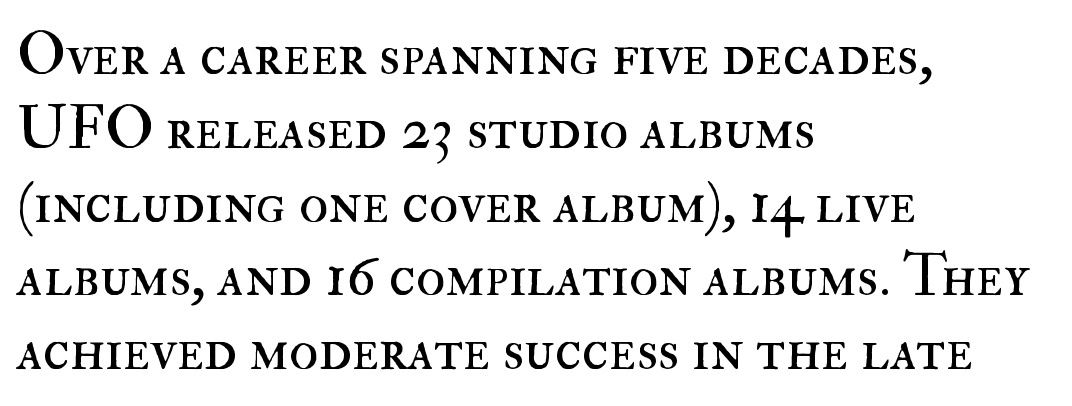
Q: Is the text bold? A: No.
Q: Is the text italic (slanted)? A: No, it is upright.
Q: Is the text underlined? A: No.
Q: How is the paragraph aligned? A: Left-aligned.
Q: Is the spacing between letters normal or unusually wide? A: Normal.
Q: Width (condensed, normal, or wide)? A: Normal.
Q: Stroke contrast? A: High.
Q: x-height? A: Small.
Q: Monospaced? A: No.
